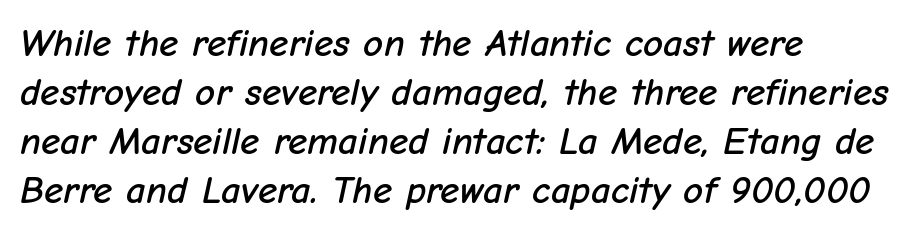
{"italic": "yes", "lean": "right", "slant_degrees": 12, "width": "normal", "stroke_contrast": "low", "x_height": "medium", "monospaced": "no", "underline": "no", "align": "left", "line_spacing": "normal", "line_spacing_ratio": 1.26, "letter_spacing": "normal", "letter_spacing_em": 0.0, "glyph_px": 39}
